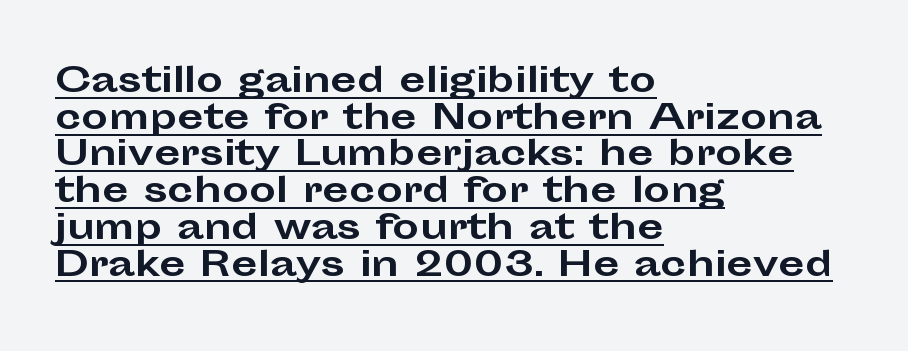
Q: Is the text bold? A: Yes.
Q: Is the text italic (slanted)? A: No, it is upright.
Q: Is the typeface a serif or a sans-serif typeface? A: Sans-serif.
Q: Is the text underlined? A: Yes.
Q: How is the paragraph aligned? A: Left-aligned.
Q: Is the spacing between letters normal or unusually wide? A: Normal.
Q: Is the spacing between lines tight, normal or loose? A: Tight.
Q: Width (condensed, normal, or wide)? A: Wide.
Q: Stroke contrast? A: Low.
Q: x-height? A: Medium.
Q: Monospaced? A: No.
